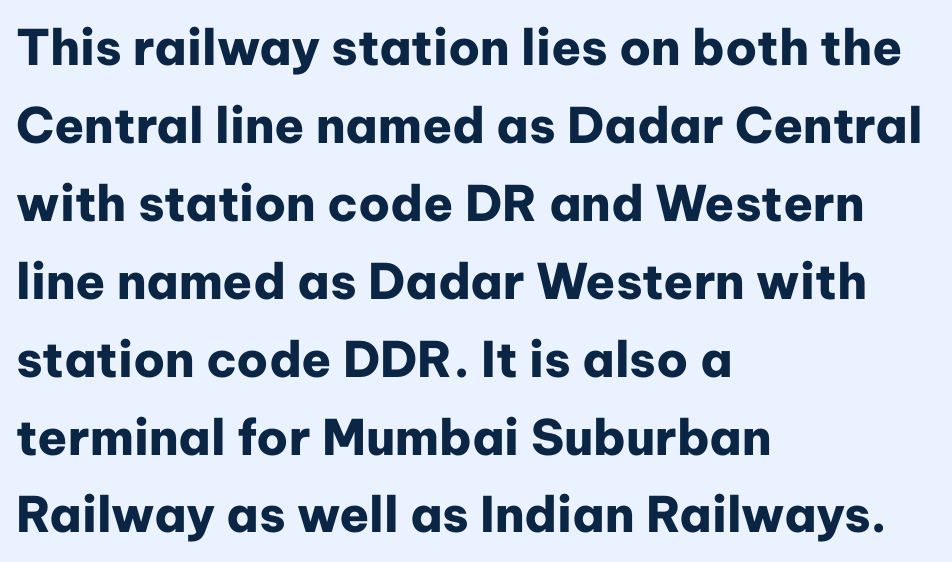
{"serif": "no", "italic": "no", "bold": "yes", "weight": "heavy", "width": "normal", "stroke_contrast": "low", "x_height": "medium", "monospaced": "no", "underline": "no", "align": "left", "line_spacing": "normal", "line_spacing_ratio": 1.59, "letter_spacing": "normal", "letter_spacing_em": 0.0, "glyph_px": 49}
